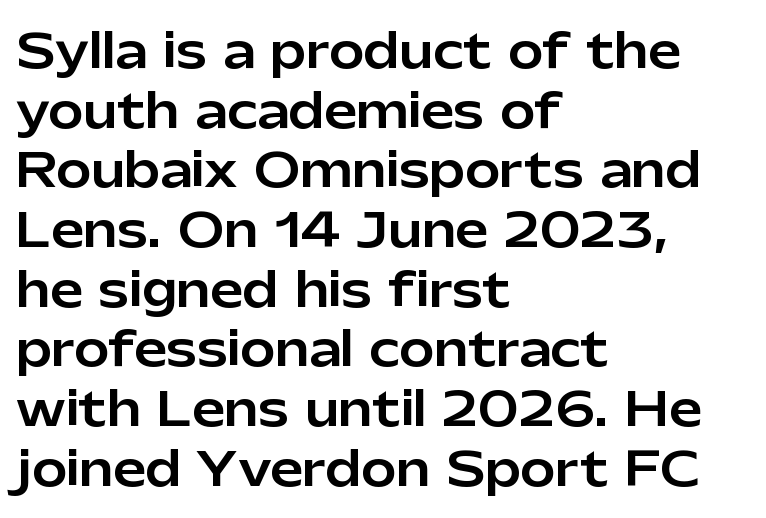
Q: Is the text italic (slanted)? A: No, it is upright.
Q: Is the typeface a serif or a sans-serif typeface? A: Sans-serif.
Q: Is the text underlined? A: No.
Q: How is the paragraph aligned? A: Left-aligned.
Q: Is the spacing between letters normal or unusually wide? A: Normal.
Q: Is the spacing between lines tight, normal or loose? A: Normal.
Q: Width (condensed, normal, or wide)? A: Normal.
Q: Stroke contrast? A: Low.
Q: x-height? A: Medium.
Q: Monospaced? A: No.
